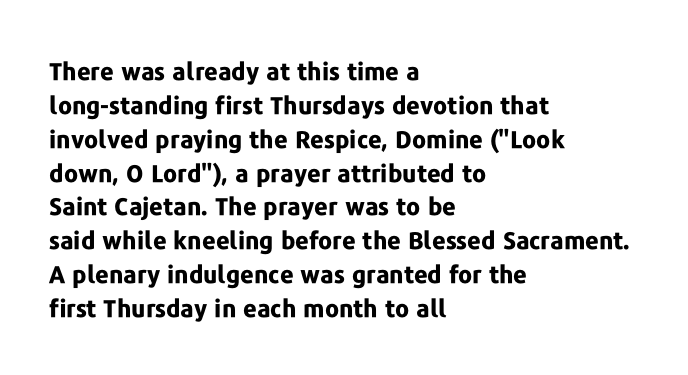
The image shows 24 px bold type, upright; set left-aligned, normal line spacing (1.41x), normal letter spacing, not underlined.
